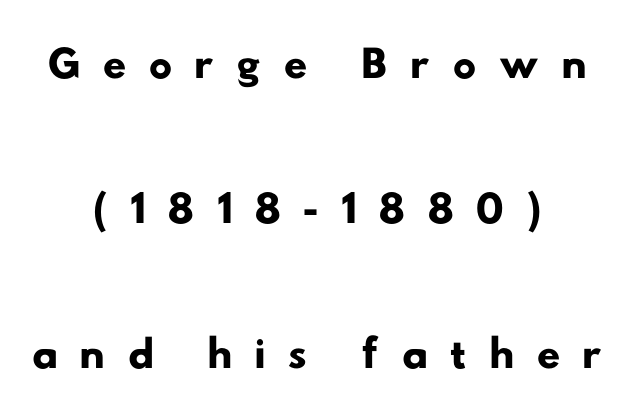
Are there feet on the stems? There aren't — it's a sans. Does the leading feel generous? Absolutely, it's lavish. Glyph-to-glyph distance is far greater than everyday printed text. Leftover space on each line is divided equally before and after the words. This sample has the flowing, uneven cadence of proportional lettering. Check under the words: just untouched page.
